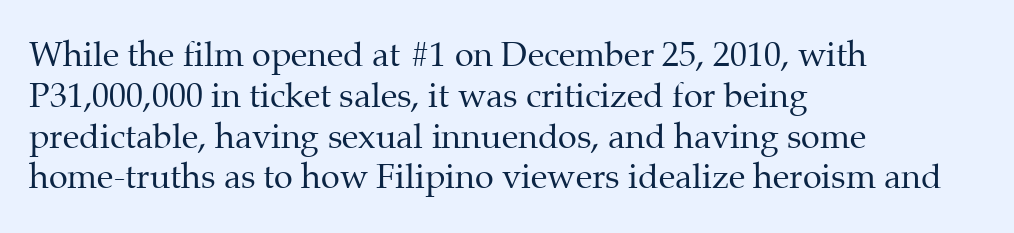
Q: Is the text bold? A: No.
Q: Is the text italic (slanted)? A: No, it is upright.
Q: Is the typeface a serif or a sans-serif typeface? A: Serif.
Q: Is the text underlined? A: No.
Q: How is the paragraph aligned? A: Left-aligned.
Q: Is the spacing between letters normal or unusually wide? A: Normal.
Q: Width (condensed, normal, or wide)? A: Normal.
Q: Stroke contrast? A: Medium.
Q: x-height? A: Medium.
Q: Monospaced? A: No.
